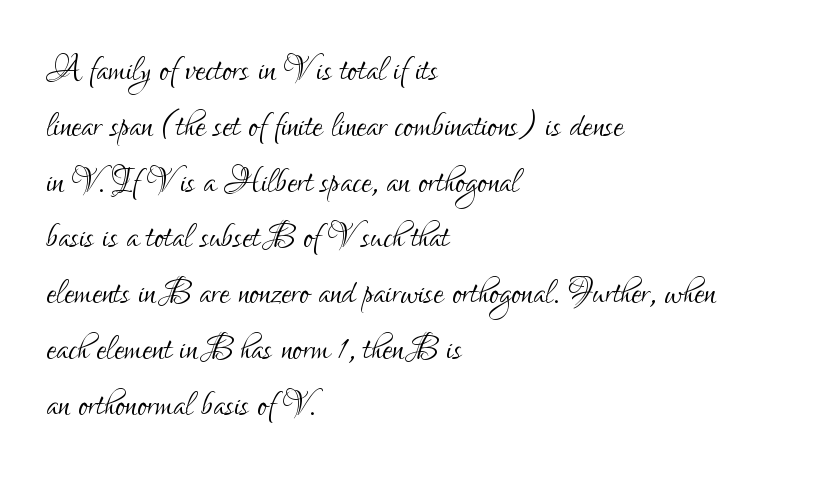
All the whitespace from short lines collects on the right. The glyphs in this specimen are sans serif. This rendering leaves character spacing at its baseline value. The characters are drawn with everyday or finer stroke widths. Note the varied advance widths — an 'i' is clearly narrower than an 'm'.
